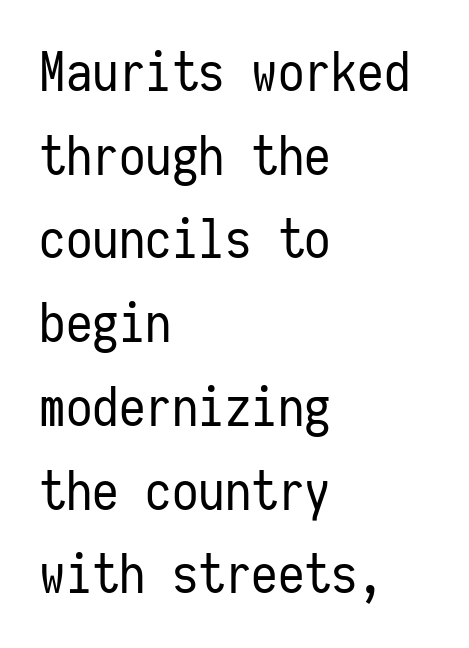
{"serif": "no", "italic": "no", "bold": "no", "weight": "regular", "width": "condensed", "stroke_contrast": "low", "x_height": "medium", "monospaced": "yes", "underline": "no", "align": "left", "line_spacing": "normal", "line_spacing_ratio": 1.58, "letter_spacing": "normal", "letter_spacing_em": 0.0, "glyph_px": 53}
